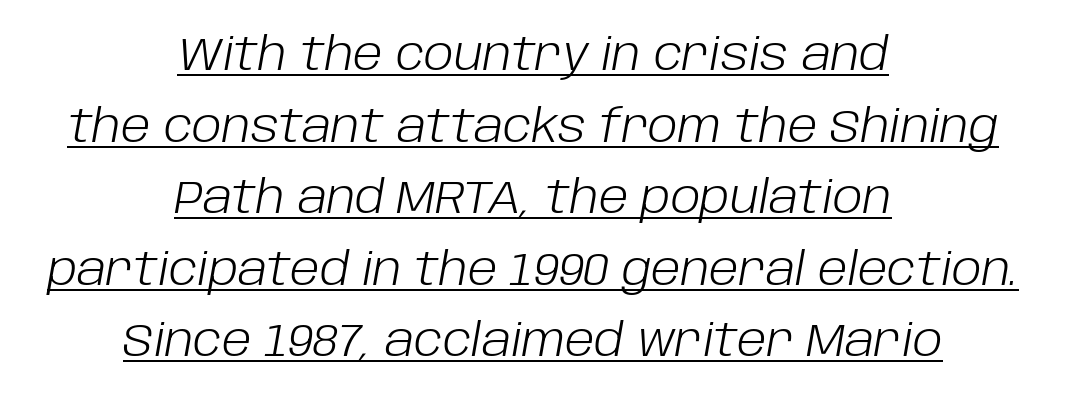
{"italic": "yes", "lean": "right", "slant_degrees": 10, "bold": "no", "weight": "light", "width": "normal", "stroke_contrast": "low", "x_height": "large", "monospaced": "no", "underline": "yes", "align": "center", "line_spacing": "normal", "line_spacing_ratio": 1.59, "letter_spacing": "normal", "letter_spacing_em": 0.0, "glyph_px": 45}
